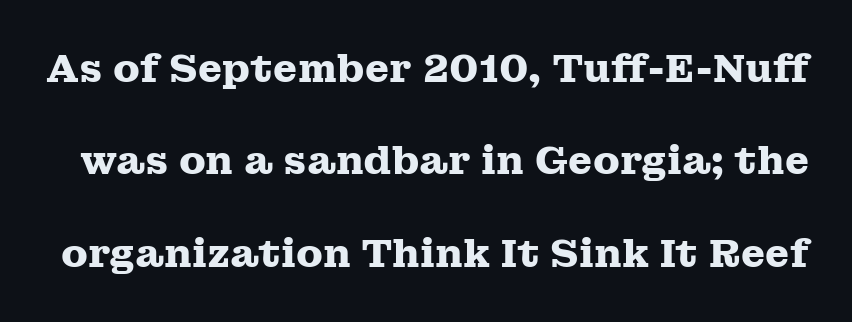
{"serif": "yes", "italic": "no", "bold": "yes", "weight": "heavy", "width": "wide", "stroke_contrast": "medium", "x_height": "medium", "monospaced": "no", "underline": "no", "line_spacing": "loose", "line_spacing_ratio": 2.37, "letter_spacing": "normal", "letter_spacing_em": 0.0, "glyph_px": 39}
